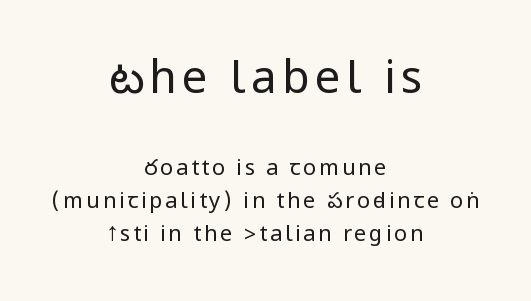
Q: Is the text bold? A: No.
Q: Is the text italic (slanted)? A: No, it is upright.
Q: Is the typeface a serif or a sans-serif typeface? A: Sans-serif.
Q: Is the text underlined? A: No.
Q: How is the paragraph aligned? A: Centered.
Q: Is the spacing between lines tight, normal or loose? A: Normal.
Q: Which block of text is set in a larger size, the first (top) or the second (bottom)? A: The first (top) one.
Q: Width (condensed, normal, or wide)? A: Condensed.
Q: Stroke contrast? A: Low.
